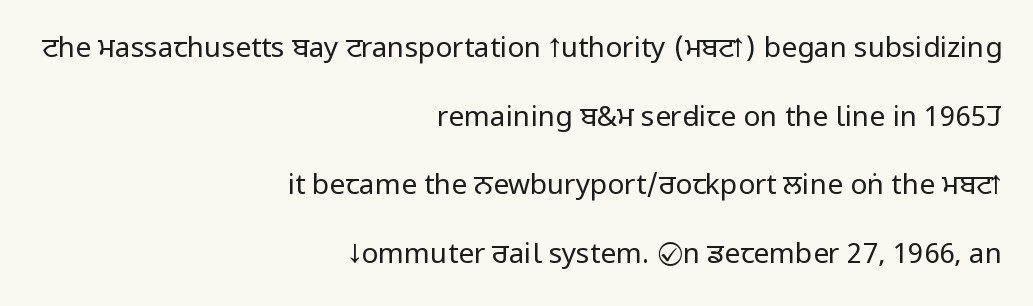
A typesetter would mark this as roman, not italic. Examine the stroke ends and you'll find no serifs. No letter is thick-stroked: the sample isn't bold. Layout note: lines flush right.
